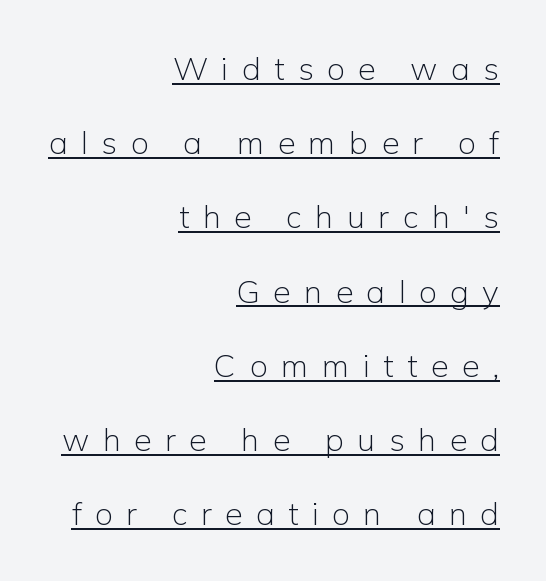
Q: Is the text bold? A: No.
Q: Is the text italic (slanted)? A: No, it is upright.
Q: Is the typeface a serif or a sans-serif typeface? A: Sans-serif.
Q: Is the text underlined? A: Yes.
Q: How is the paragraph aligned? A: Right-aligned.
Q: Is the spacing between letters normal or unusually wide? A: Unusually wide.
Q: Is the spacing between lines tight, normal or loose? A: Loose.
Q: Width (condensed, normal, or wide)? A: Normal.
Q: Stroke contrast? A: Low.
Q: x-height? A: Medium.
Q: Monospaced? A: No.
